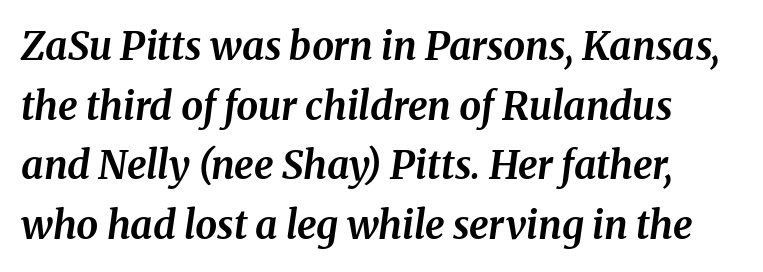
The image shows 39 px bold type, italic (leaning right); set normal line spacing (1.53x), normal letter spacing, not underlined; medium stroke contrast and a medium x-height.
